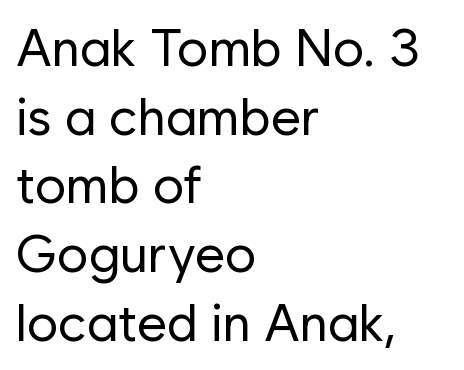
Q: Is the text bold? A: No.
Q: Is the text italic (slanted)? A: No, it is upright.
Q: Is the typeface a serif or a sans-serif typeface? A: Sans-serif.
Q: Is the text underlined? A: No.
Q: How is the paragraph aligned? A: Left-aligned.
Q: Is the spacing between letters normal or unusually wide? A: Normal.
Q: Is the spacing between lines tight, normal or loose? A: Normal.
Q: Width (condensed, normal, or wide)? A: Normal.
Q: Stroke contrast? A: Low.
Q: x-height? A: Medium.
Q: Monospaced? A: No.
